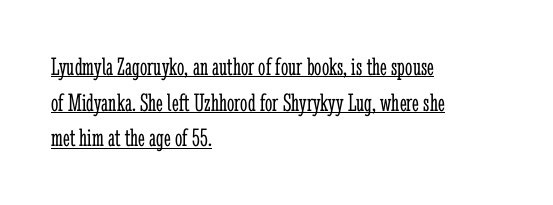
The image shows 26 px text type, upright; set left-aligned, normal line spacing (1.37x), normal letter spacing, underlined.
